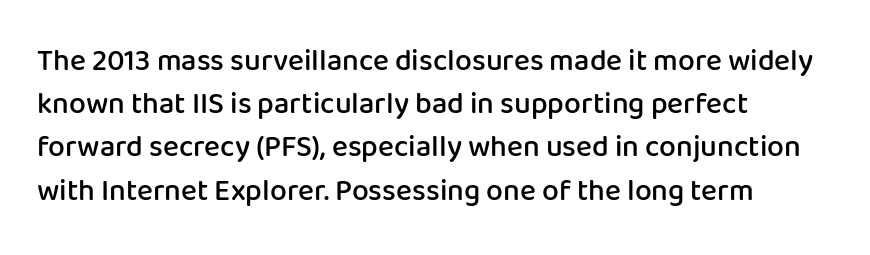
The image shows 30 px semibold sans-serif type, upright; set left-aligned, normal line spacing (1.44x), normal letter spacing, not underlined; low stroke contrast and a medium x-height.
